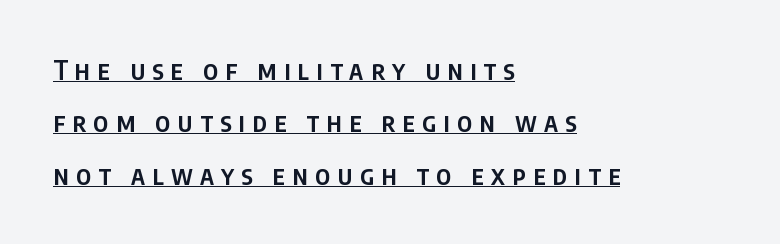
The image shows 26 px text type, upright; set left-aligned, loose line spacing (2.01x), unusually wide letter spacing (+0.28 em), underlined.
